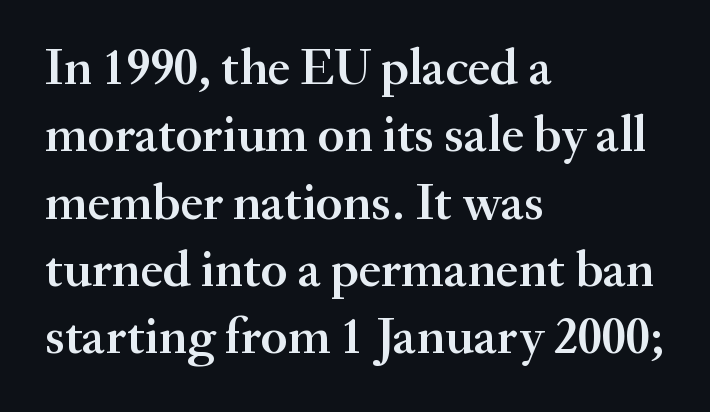
Compared with a centered layout, this one pins lines to the left instead. Each row of text sits above clean, open space. Leading: standard. You could not count columns in this text — the font is proportionally spaced. Is there any slant? The stems are plumb. Each word holds together tightly as a unit, with standard inter-letter gaps.
